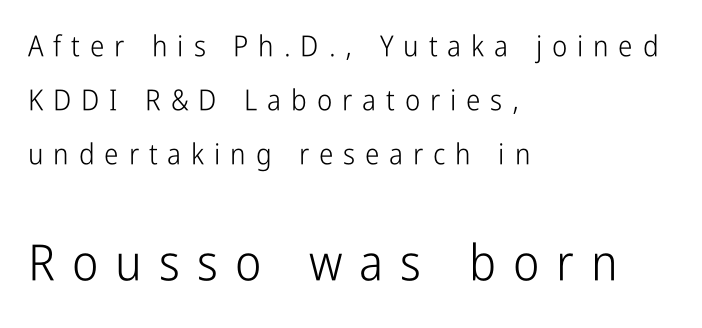
Q: Is the text bold? A: No.
Q: Is the text italic (slanted)? A: No, it is upright.
Q: Is the typeface a serif or a sans-serif typeface? A: Sans-serif.
Q: Is the text underlined? A: No.
Q: How is the paragraph aligned? A: Left-aligned.
Q: Is the spacing between letters normal or unusually wide? A: Unusually wide.
Q: Which block of text is set in a larger size, the first (top) or the second (bottom)? A: The second (bottom) one.
Q: Width (condensed, normal, or wide)? A: Condensed.
Q: Stroke contrast? A: Low.
Q: x-height? A: Medium.
Q: Monospaced? A: No.
